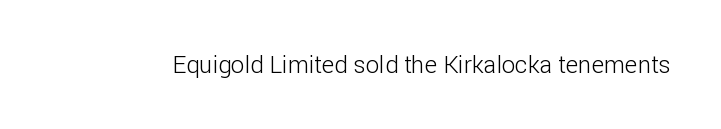
Only glyphs here, with clear space below each row. Notice how the stems are strictly vertical — no italics here. Between one letter and the next there's only the usual sliver of space. Is this a heavy cut? Hardly; it is regular or lighter.
